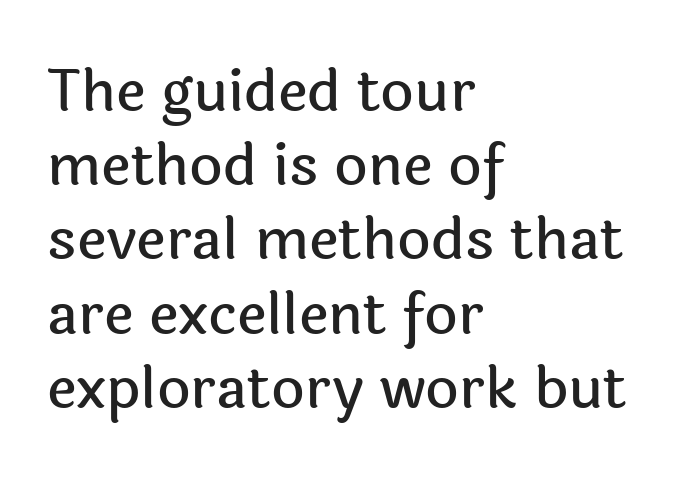
Q: Is the text italic (slanted)? A: No, it is upright.
Q: Is the typeface a serif or a sans-serif typeface? A: Sans-serif.
Q: Is the text underlined? A: No.
Q: How is the paragraph aligned? A: Left-aligned.
Q: Is the spacing between letters normal or unusually wide? A: Normal.
Q: Is the spacing between lines tight, normal or loose? A: Normal.
Q: Width (condensed, normal, or wide)? A: Normal.
Q: x-height? A: Medium.
Q: Monospaced? A: No.
